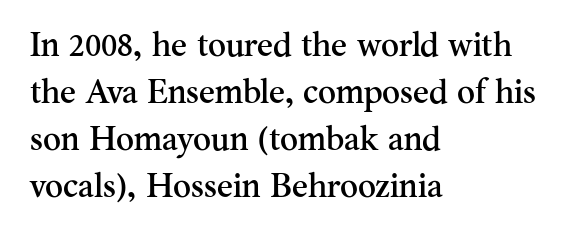
Q: Is the text italic (slanted)? A: No, it is upright.
Q: Is the typeface a serif or a sans-serif typeface? A: Serif.
Q: Is the text underlined? A: No.
Q: How is the paragraph aligned? A: Left-aligned.
Q: Is the spacing between letters normal or unusually wide? A: Normal.
Q: Is the spacing between lines tight, normal or loose? A: Normal.
Q: Width (condensed, normal, or wide)? A: Normal.
Q: Stroke contrast? A: Medium.
Q: x-height? A: Small.
Q: Monospaced? A: No.
